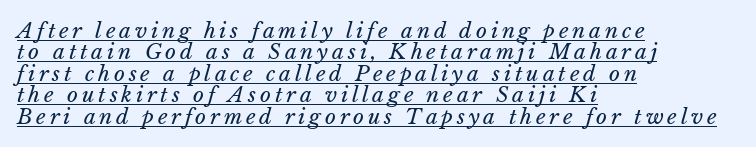
The image shows 21 px text type; set left-aligned, tight line spacing (1.02x), underlined.
